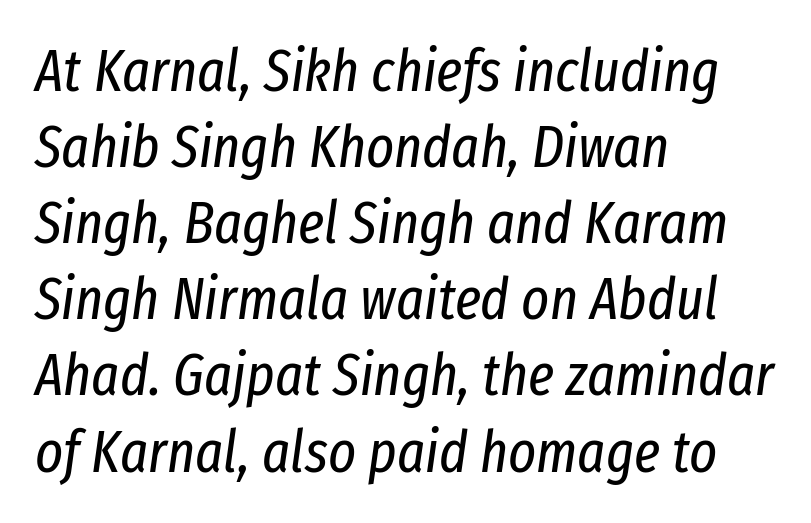
{"italic": "yes", "lean": "right", "slant_degrees": 8, "bold": "no", "weight": "regular", "width": "condensed", "stroke_contrast": "low", "x_height": "medium", "monospaced": "no", "underline": "no", "align": "left", "line_spacing": "normal", "line_spacing_ratio": 1.29, "letter_spacing": "normal", "letter_spacing_em": 0.0, "glyph_px": 59}
